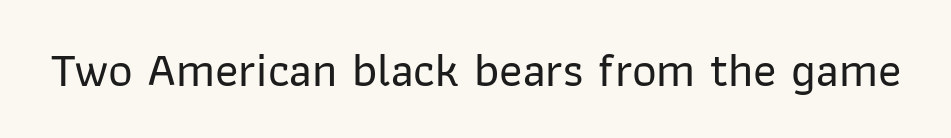
Q: Is the text italic (slanted)? A: No, it is upright.
Q: Is the typeface a serif or a sans-serif typeface? A: Sans-serif.
Q: Is the text underlined? A: No.
Q: Is the spacing between letters normal or unusually wide? A: Normal.
Q: Width (condensed, normal, or wide)? A: Normal.
Q: Stroke contrast? A: Low.
Q: x-height? A: Medium.
Q: Monospaced? A: No.
